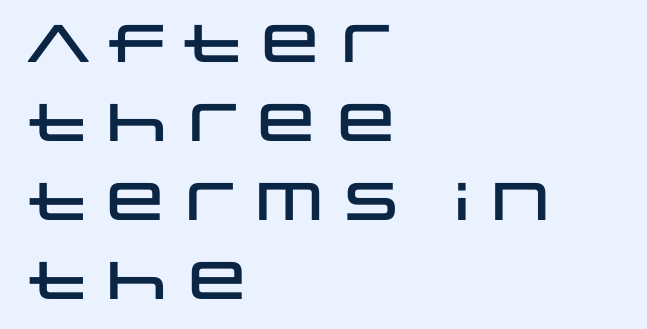
Rows of type keep a routine distance in the vertical direction. Character widths vary here, with narrow letters taking less room than wide ones. Line starts are locked; line ends wander. Words float on clear page, feet unadorned. A typesetter would label this face a sans. These lines keep a tight, regular rhythm from letter to letter.
